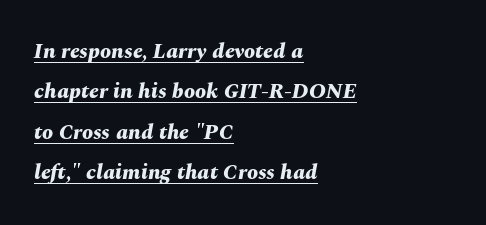
{"italic": "yes", "lean": "right", "slant_degrees": 10, "bold": "yes", "underline": "yes", "align": "left", "line_spacing_ratio": 1.84, "letter_spacing": "normal", "letter_spacing_em": 0.0, "glyph_px": 22}
